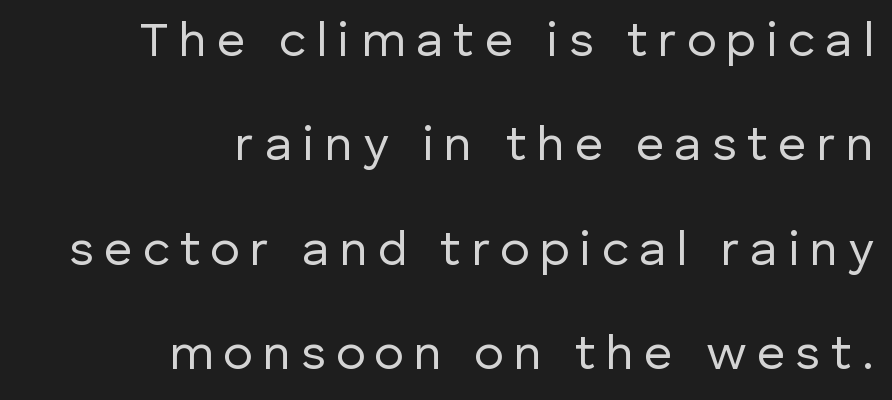
Descenders hang freely into open space. Do the letters lean? They stand straight. Does the copy run flush right? Yes — the right margin is perfectly even. Caption: face not bold, strokes unweighted. Characters follow at a spacing far wider than the type designer built in.
